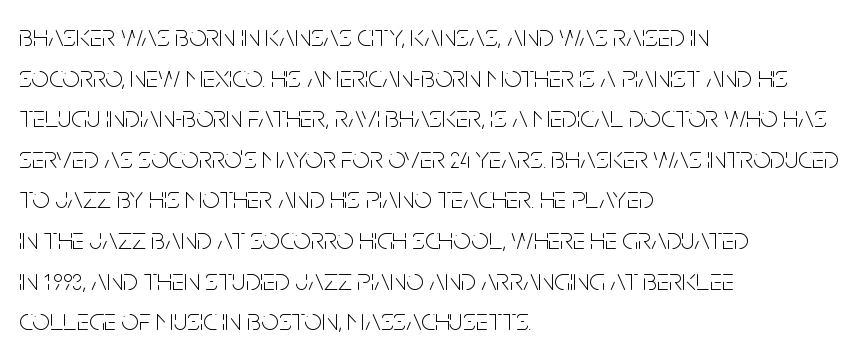
The image shows 31 px thin, condensed sans-serif type, upright; set left-aligned, normal line spacing (1.31x), normal letter spacing, not underlined; low stroke contrast and a large x-height.
